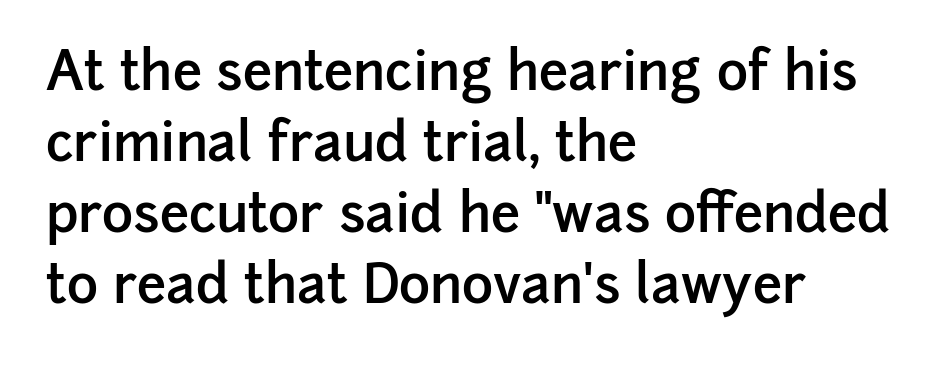
{"serif": "no", "italic": "no", "bold": "semi", "weight": "semibold", "width": "normal", "stroke_contrast": "low", "x_height": "medium", "monospaced": "no", "underline": "no", "align": "left", "line_spacing": "normal", "line_spacing_ratio": 1.34, "letter_spacing": "normal", "letter_spacing_em": 0.0, "glyph_px": 53}
